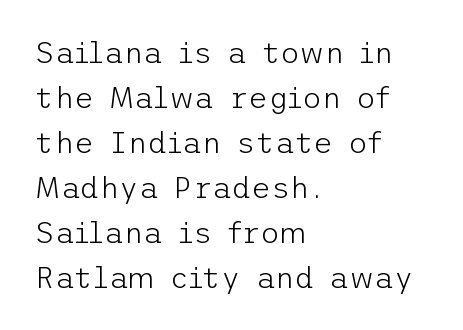
Q: Is the text bold? A: No.
Q: Is the text italic (slanted)? A: No, it is upright.
Q: Is the typeface a serif or a sans-serif typeface? A: Sans-serif.
Q: Is the text underlined? A: No.
Q: How is the paragraph aligned? A: Left-aligned.
Q: Is the spacing between letters normal or unusually wide? A: Normal.
Q: Is the spacing between lines tight, normal or loose? A: Normal.
Q: Width (condensed, normal, or wide)? A: Normal.
Q: Stroke contrast? A: Low.
Q: x-height? A: Medium.
